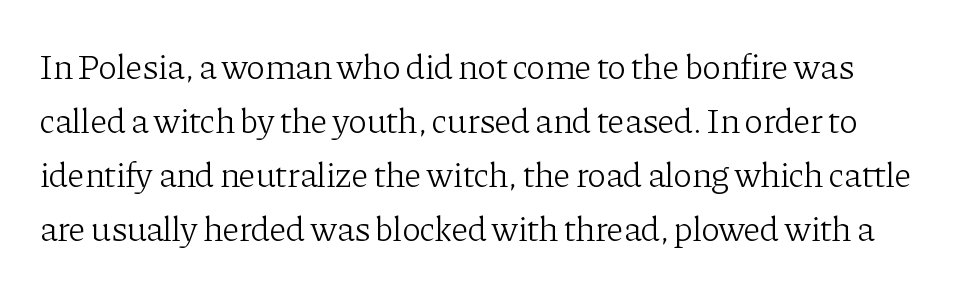
{"serif": "yes", "italic": "no", "bold": "no", "weight": "light", "width": "normal", "stroke_contrast": "low", "x_height": "medium", "monospaced": "no", "underline": "no", "line_spacing": "normal", "line_spacing_ratio": 1.54, "letter_spacing": "normal", "letter_spacing_em": 0.0, "glyph_px": 35}
